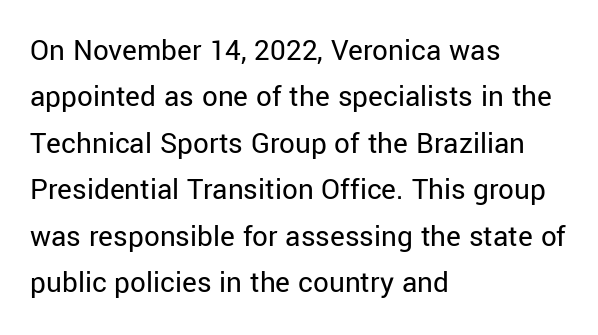
Q: Is the text bold? A: No.
Q: Is the text italic (slanted)? A: No, it is upright.
Q: Is the typeface a serif or a sans-serif typeface? A: Sans-serif.
Q: Is the text underlined? A: No.
Q: How is the paragraph aligned? A: Left-aligned.
Q: Is the spacing between letters normal or unusually wide? A: Normal.
Q: Is the spacing between lines tight, normal or loose? A: Normal.
Q: Width (condensed, normal, or wide)? A: Normal.
Q: Stroke contrast? A: Low.
Q: x-height? A: Medium.
Q: Monospaced? A: No.
